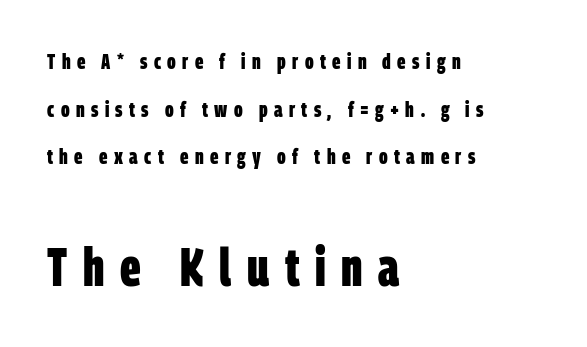
This rendering features lettering with no underline. The passage shown begins with its smaller block and ends with its larger one. Do the characters align in a grid? No, the font is proportional. Does the copy run flush right? No — it runs flush left. Reading down the column, the eye jumps a long way to each next line. Compared with typical body copy, the letter spacing here is much looser.
